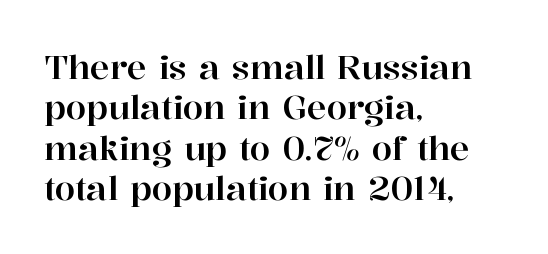
{"serif": "yes", "italic": "no", "width": "normal", "stroke_contrast": "high", "x_height": "medium", "monospaced": "no", "underline": "no", "align": "left", "line_spacing_ratio": 1.22, "letter_spacing": "normal", "letter_spacing_em": 0.0, "glyph_px": 33}
